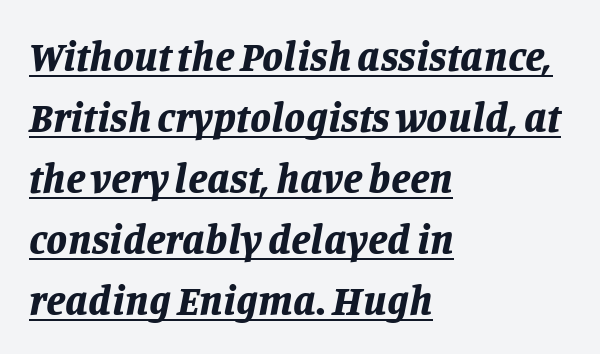
{"italic": "yes", "lean": "right", "slant_degrees": 11, "bold": "yes", "weight": "bold", "width": "normal", "stroke_contrast": "low", "x_height": "large", "monospaced": "no", "underline": "yes", "align": "left", "line_spacing": "normal", "line_spacing_ratio": 1.45, "letter_spacing": "normal", "letter_spacing_em": 0.0, "glyph_px": 42}
